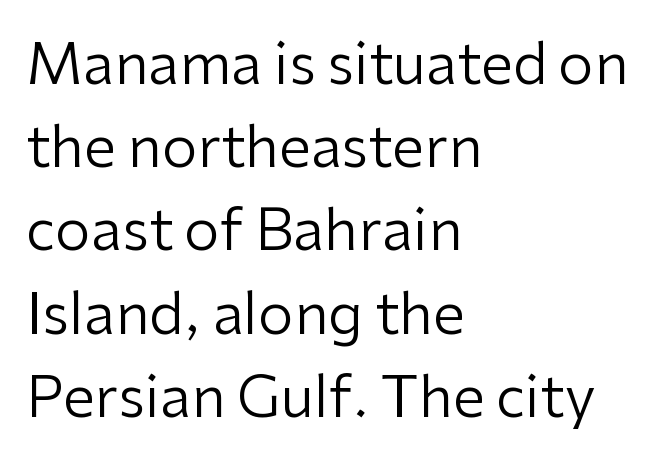
The image shows 57 px regular-weight sans-serif type, upright; set left-aligned, normal line spacing (1.46x), normal letter spacing, not underlined; low stroke contrast and a medium x-height.
